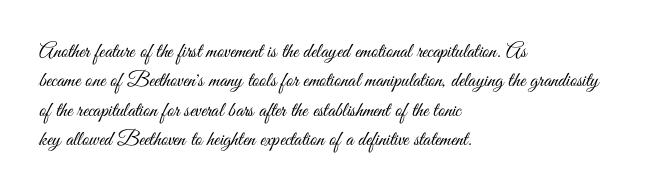
A clean baseline with only descenders dipping below it. Honestly, the row spacing looks completely unremarkable. Is this a heavy cut? Hardly; it is regular or lighter.
